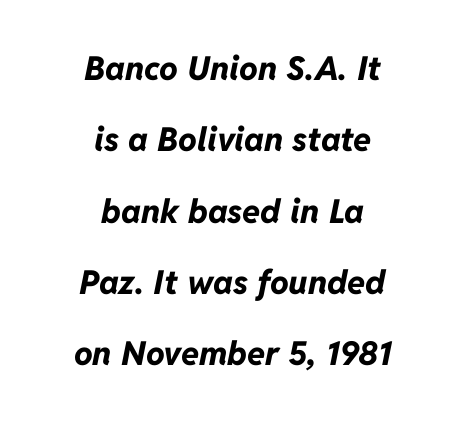
The image shows 33 px bold type, italic (leaning right); set centered, loose line spacing (2.16x), normal letter spacing, not underlined; low stroke contrast and a medium x-height.
